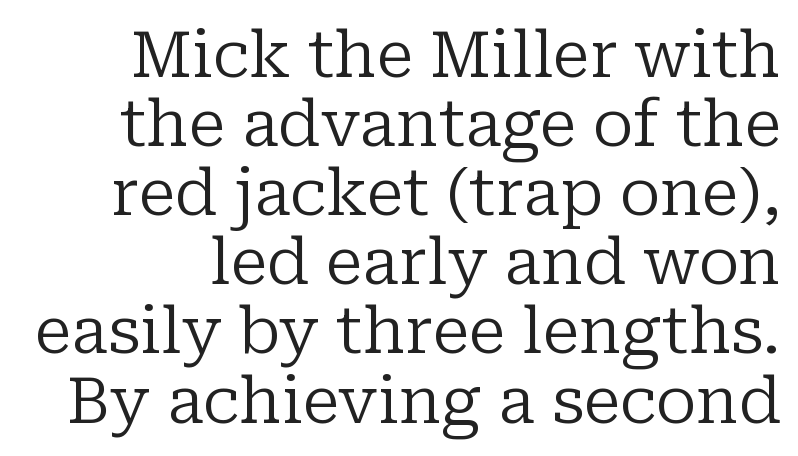
{"serif": "yes", "italic": "no", "bold": "no", "weight": "regular", "width": "normal", "stroke_contrast": "low", "x_height": "medium", "monospaced": "no", "underline": "no", "line_spacing": "tight", "line_spacing_ratio": 1.08, "letter_spacing": "normal", "letter_spacing_em": 0.0, "glyph_px": 64}
